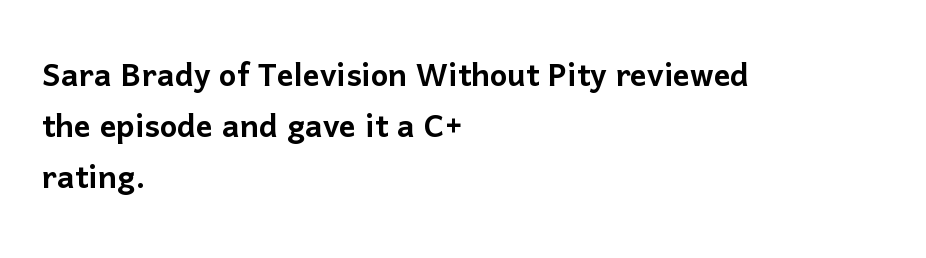
The image shows 41 px sans-serif type, upright; set left-aligned, normal line spacing (1.25x), normal letter spacing, not underlined; low stroke contrast and a medium x-height.
